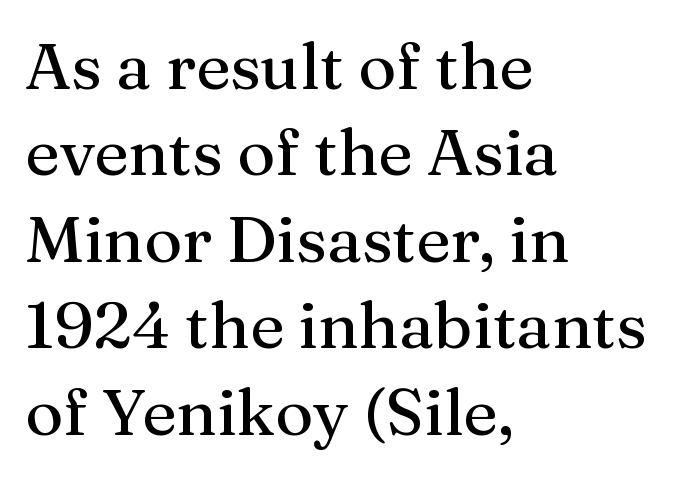
{"serif": "yes", "italic": "no", "width": "normal", "stroke_contrast": "medium", "x_height": "medium", "monospaced": "no", "underline": "no", "align": "left", "line_spacing": "normal", "line_spacing_ratio": 1.33, "letter_spacing": "normal", "letter_spacing_em": 0.0, "glyph_px": 65}
